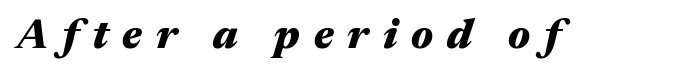
Q: Is the text bold? A: Yes.
Q: Is the text italic (slanted)? A: Yes, it leans right by about 17 degrees.
Q: Is the text underlined? A: No.
Q: Is the spacing between letters normal or unusually wide? A: Unusually wide.
Q: Width (condensed, normal, or wide)? A: Wide.
Q: Stroke contrast? A: Medium.
Q: x-height? A: Medium.
Q: Monospaced? A: No.
